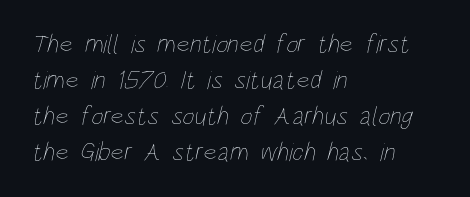
The image shows 26 px text type; set left-aligned, normal line spacing (1.38x), normal letter spacing, not underlined.
